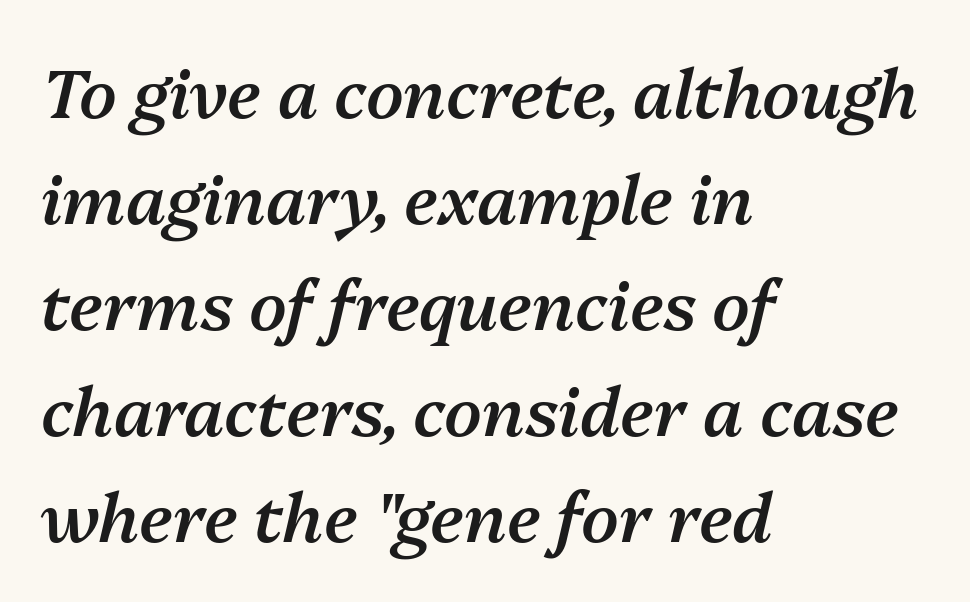
Q: Is the text bold? A: Semi-bold.
Q: Is the text italic (slanted)? A: Yes, it leans right by about 13 degrees.
Q: Is the text underlined? A: No.
Q: How is the paragraph aligned? A: Left-aligned.
Q: Is the spacing between letters normal or unusually wide? A: Normal.
Q: Is the spacing between lines tight, normal or loose? A: Normal.
Q: Width (condensed, normal, or wide)? A: Normal.
Q: Stroke contrast? A: Medium.
Q: x-height? A: Medium.
Q: Monospaced? A: No.
